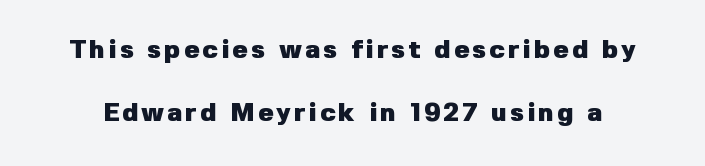
The image shows 26 px bold type, upright; set loose line spacing (2.43x), not underlined.
